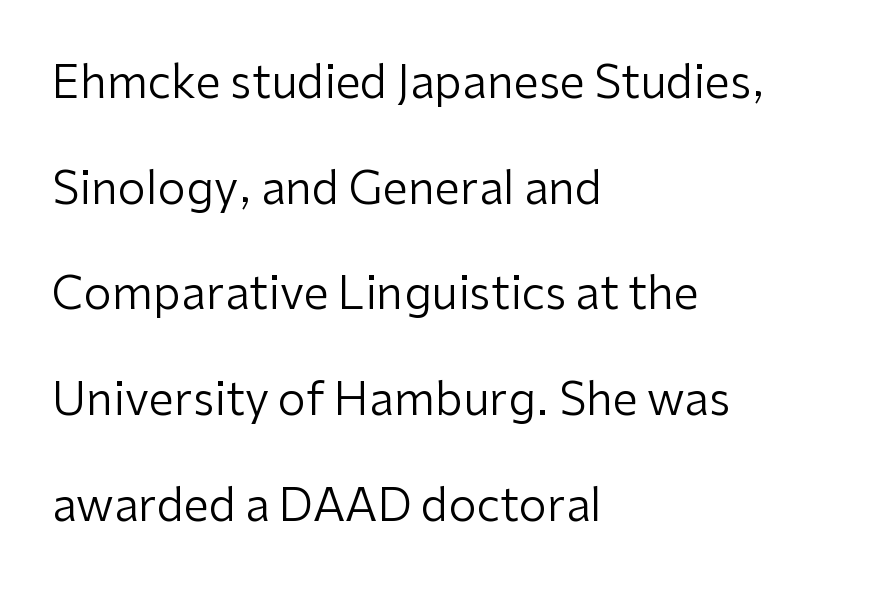
The image shows 45 px regular-weight sans-serif type, upright; set left-aligned, loose line spacing (2.35x), normal letter spacing, not underlined; low stroke contrast and a medium x-height.
